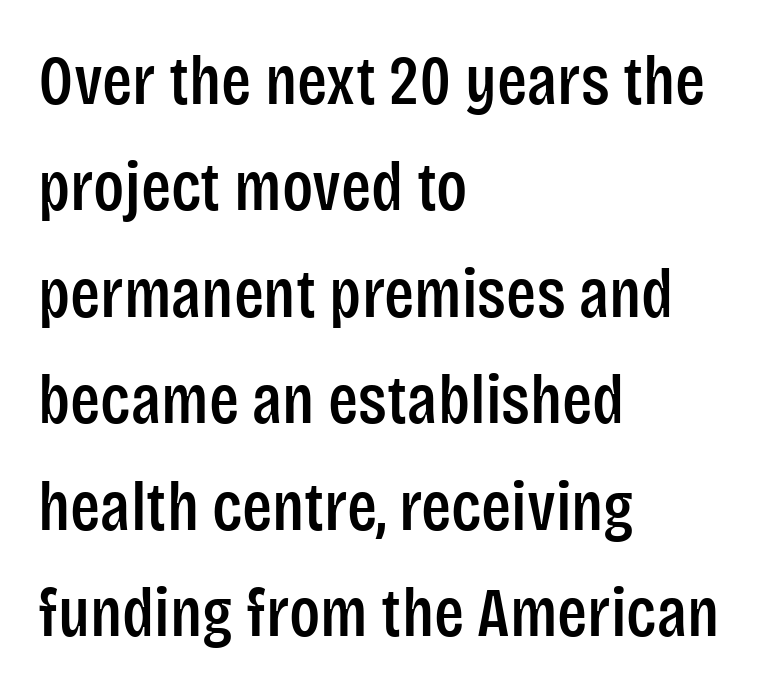
{"serif": "no", "italic": "no", "width": "condensed", "stroke_contrast": "low", "x_height": "large", "monospaced": "no", "underline": "no", "align": "left", "line_spacing": "normal", "line_spacing_ratio": 1.52, "letter_spacing": "normal", "letter_spacing_em": 0.0, "glyph_px": 70}
